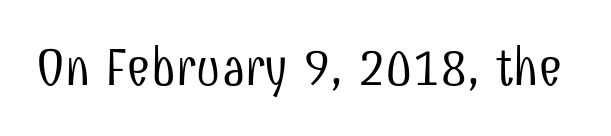
The image shows 53 px light, condensed sans-serif type, upright; set normal letter spacing, not underlined; low stroke contrast and a medium x-height.
